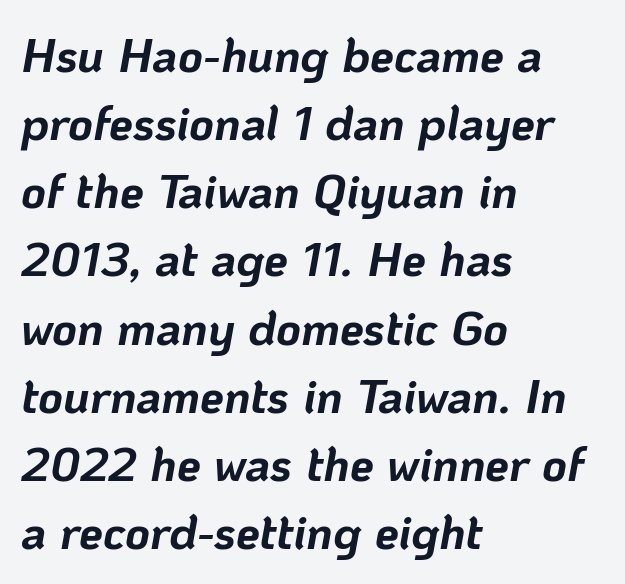
{"italic": "yes", "lean": "right", "slant_degrees": 10, "bold": "yes", "weight": "bold", "width": "normal", "stroke_contrast": "low", "x_height": "medium", "monospaced": "no", "underline": "no", "align": "left", "line_spacing": "normal", "line_spacing_ratio": 1.42, "letter_spacing": "normal", "letter_spacing_em": 0.0, "glyph_px": 48}
